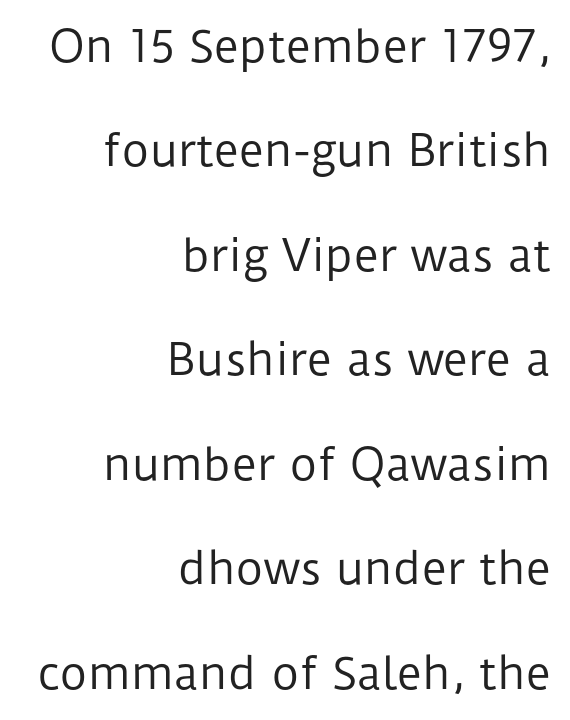
{"serif": "no", "italic": "no", "bold": "no", "weight": "regular", "width": "normal", "stroke_contrast": "low", "x_height": "medium", "monospaced": "no", "underline": "no", "align": "right", "line_spacing": "loose", "line_spacing_ratio": 2.43, "letter_spacing": "normal", "letter_spacing_em": 0.0, "glyph_px": 43}
